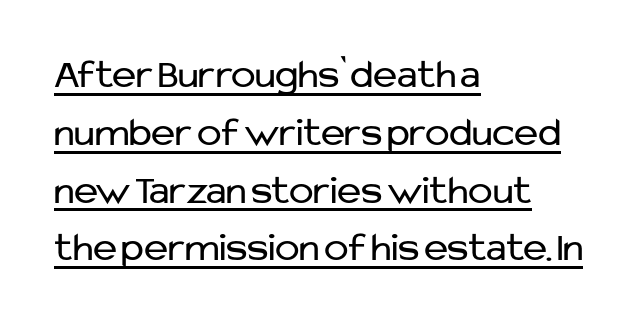
{"serif": "no", "italic": "no", "bold": "no", "weight": "regular", "width": "normal", "stroke_contrast": "low", "x_height": "medium", "monospaced": "no", "underline": "yes", "align": "left", "line_spacing": "normal", "line_spacing_ratio": 1.41, "letter_spacing": "normal", "letter_spacing_em": 0.0, "glyph_px": 41}
